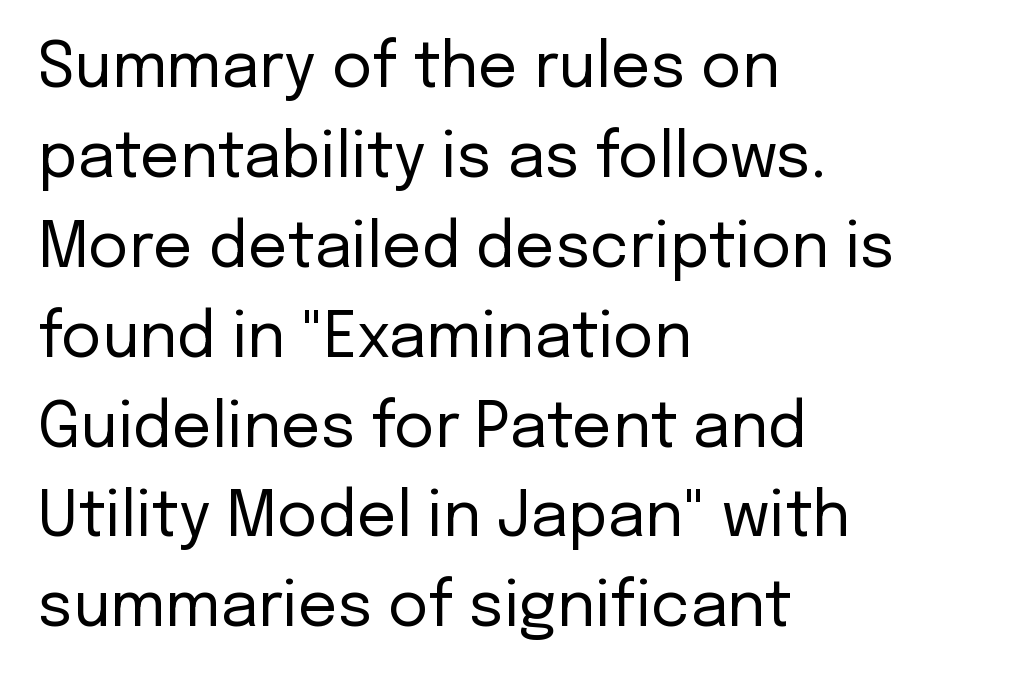
The image shows 62 px regular-weight sans-serif type, upright; set left-aligned, normal line spacing (1.45x), normal letter spacing, not underlined; low stroke contrast and a medium x-height.
